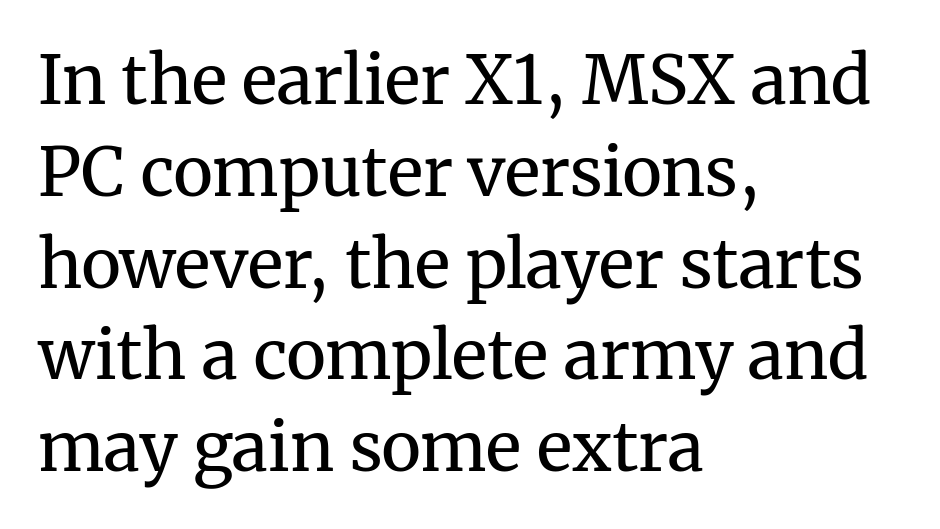
{"serif": "yes", "italic": "no", "bold": "no", "weight": "regular", "width": "normal", "stroke_contrast": "medium", "x_height": "medium", "monospaced": "no", "underline": "no", "align": "left", "line_spacing": "normal", "line_spacing_ratio": 1.37, "letter_spacing": "normal", "letter_spacing_em": 0.0, "glyph_px": 67}
